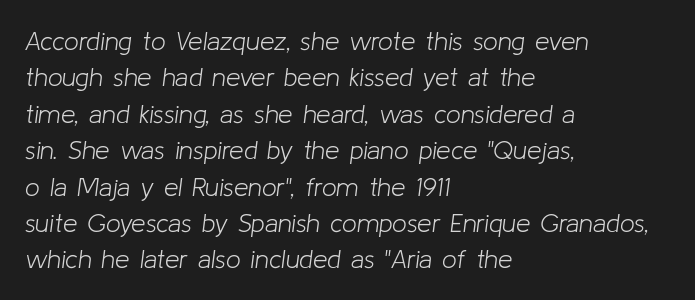
Q: Is the text bold? A: No.
Q: Is the text italic (slanted)? A: Yes, it leans right by about 8 degrees.
Q: Is the text underlined? A: No.
Q: How is the paragraph aligned? A: Left-aligned.
Q: Is the spacing between letters normal or unusually wide? A: Normal.
Q: Is the spacing between lines tight, normal or loose? A: Normal.
